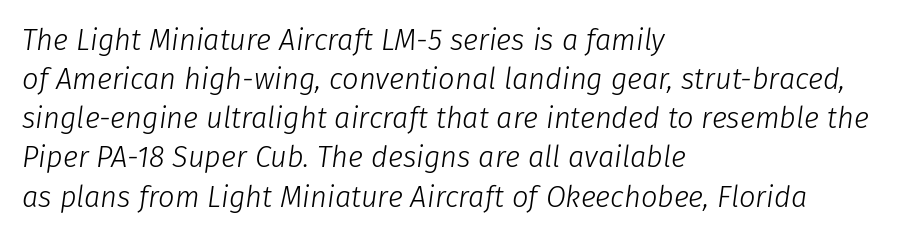
Q: Is the text bold? A: No.
Q: Is the text italic (slanted)? A: Yes, it leans right by about 8 degrees.
Q: Is the text underlined? A: No.
Q: How is the paragraph aligned? A: Left-aligned.
Q: Is the spacing between letters normal or unusually wide? A: Normal.
Q: Is the spacing between lines tight, normal or loose? A: Normal.
Q: Width (condensed, normal, or wide)? A: Normal.
Q: Stroke contrast? A: Low.
Q: x-height? A: Medium.
Q: Monospaced? A: No.
